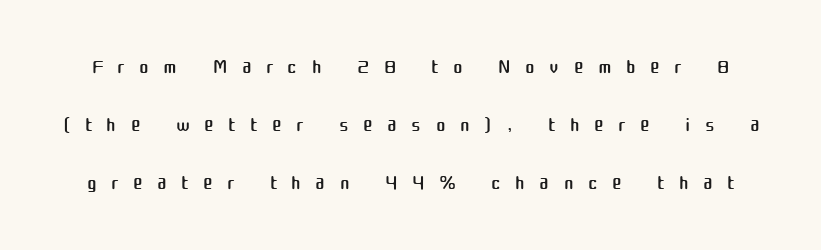
The typography opts for an upright posture over an oblique one. Regarding serifs, this sample does without them. The letters look calm and open, with moderate or lighter stems. Here the designer chose a conventional face with non-uniform glyph widths. Does the leading feel generous? Absolutely, it's lavish.
